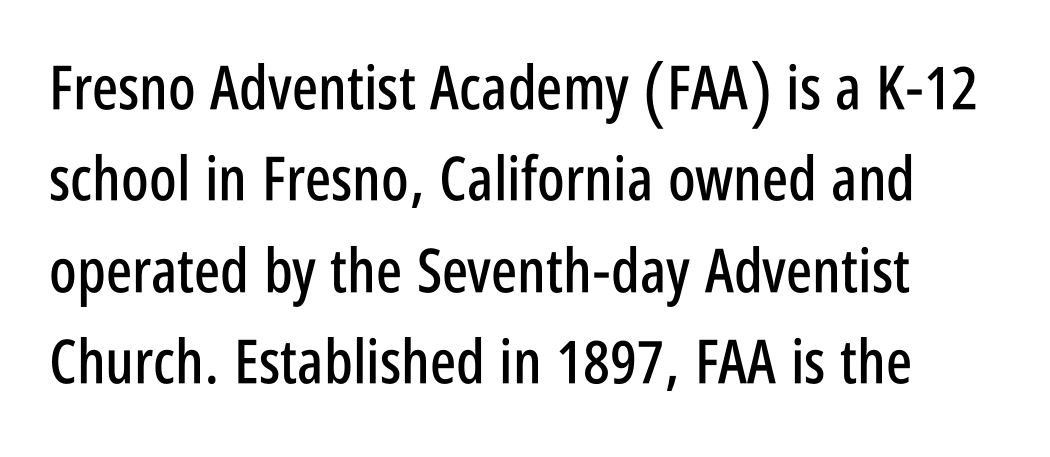
The image shows 61 px condensed sans-serif type, upright; set normal line spacing (1.5x), normal letter spacing, not underlined; low stroke contrast and a large x-height.
